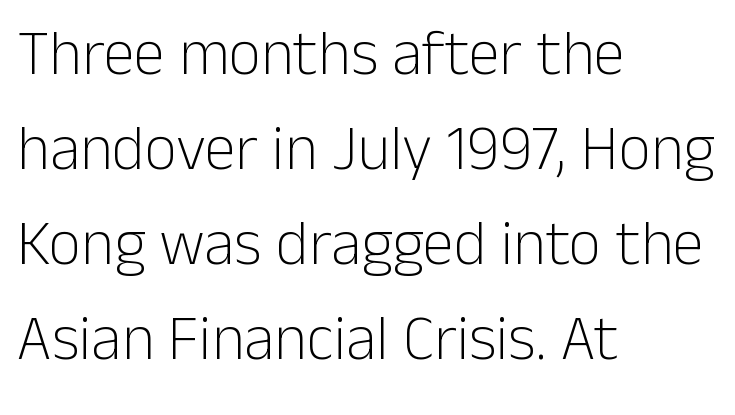
Look at the bottom of the vertical strokes: they stop flat, with no serifs. No heavy texture on the line: the type isn't bold. Italic? Not at all — the glyphs are vertical. Caption: standard tracking, unaltered. A classic flush-left, rag-right setting is used for this passage. Is this a fixed-width face? No — the glyphs have proportional, varying widths.
